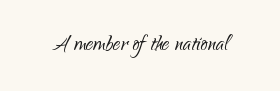
{"serif": "no", "bold": "no", "weight": "light", "width": "normal", "stroke_contrast": "low", "x_height": "small", "monospaced": "no", "underline": "no", "letter_spacing": "normal", "letter_spacing_em": 0.0, "glyph_px": 28}
